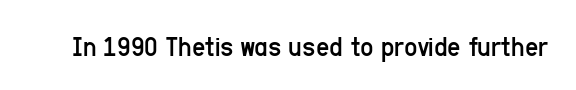
Q: Is the text bold? A: No.
Q: Is the text italic (slanted)? A: No, it is upright.
Q: Is the typeface a serif or a sans-serif typeface? A: Sans-serif.
Q: Is the text underlined? A: No.
Q: Is the spacing between letters normal or unusually wide? A: Normal.
Q: Width (condensed, normal, or wide)? A: Condensed.
Q: Stroke contrast? A: Low.
Q: x-height? A: Medium.
Q: Monospaced? A: No.
